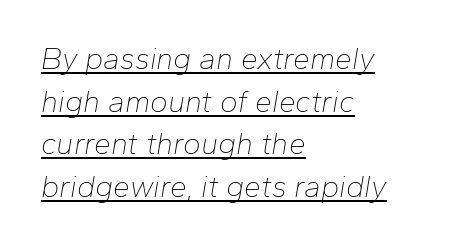
The compositor pushed each line to the left boundary. In terms of letterspacing, this is plain default setting. Characters are canted at an angle relative to the baseline's perpendicular. Emphasis is given by a line drawn under the lettering.
